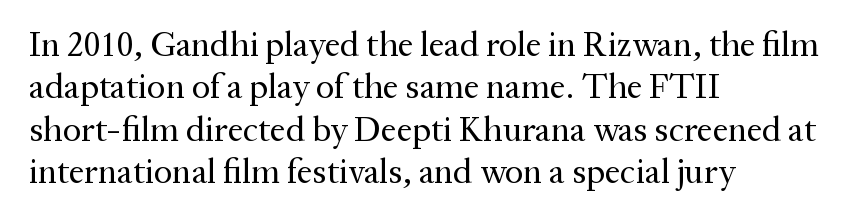
The image shows 35 px regular-weight serif type, upright; set left-aligned, line spacing 1.21x, normal letter spacing, not underlined; medium stroke contrast and a medium x-height.
